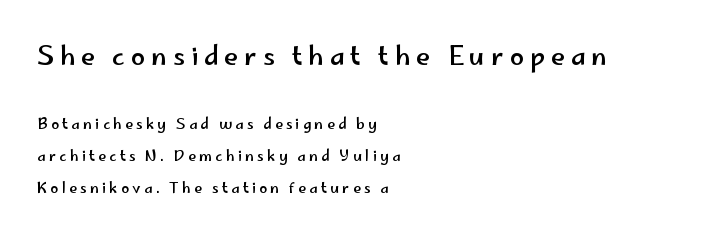
Q: Is the text italic (slanted)? A: No, it is upright.
Q: Is the text underlined? A: No.
Q: How is the paragraph aligned? A: Left-aligned.
Q: Is the spacing between letters normal or unusually wide? A: Unusually wide.
Q: Is the spacing between lines tight, normal or loose? A: Loose.
Q: Which block of text is set in a larger size, the first (top) or the second (bottom)? A: The first (top) one.
